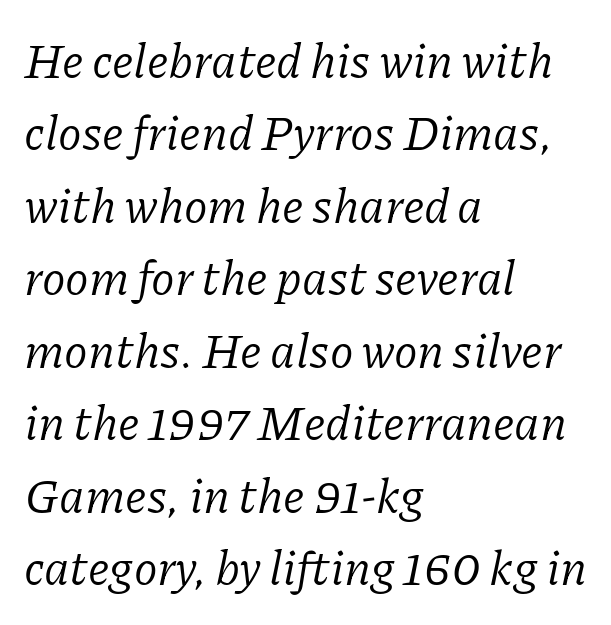
Q: Is the text bold? A: No.
Q: Is the text italic (slanted)? A: Yes, it leans right by about 11 degrees.
Q: Is the typeface a serif or a sans-serif typeface? A: Serif.
Q: Is the text underlined? A: No.
Q: How is the paragraph aligned? A: Left-aligned.
Q: Is the spacing between letters normal or unusually wide? A: Normal.
Q: Is the spacing between lines tight, normal or loose? A: Normal.
Q: Width (condensed, normal, or wide)? A: Normal.
Q: Stroke contrast? A: Low.
Q: x-height? A: Medium.
Q: Monospaced? A: No.
